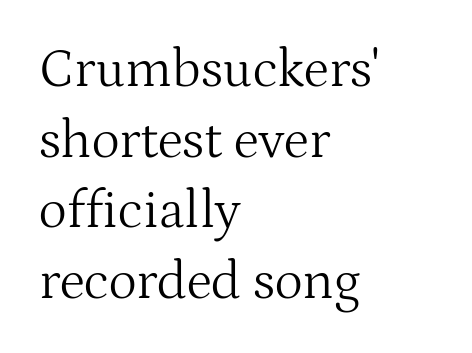
Q: Is the text bold? A: No.
Q: Is the text italic (slanted)? A: No, it is upright.
Q: Is the typeface a serif or a sans-serif typeface? A: Serif.
Q: Is the text underlined? A: No.
Q: How is the paragraph aligned? A: Left-aligned.
Q: Is the spacing between letters normal or unusually wide? A: Normal.
Q: Is the spacing between lines tight, normal or loose? A: Normal.
Q: Width (condensed, normal, or wide)? A: Normal.
Q: Stroke contrast? A: Medium.
Q: x-height? A: Medium.
Q: Monospaced? A: No.
